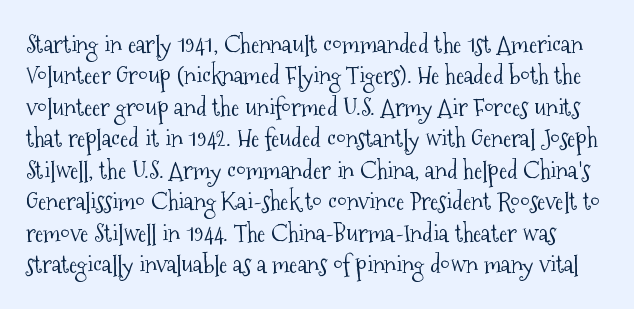
The image shows 25 px text type, upright; set normal line spacing (1.26x), normal letter spacing, not underlined.
